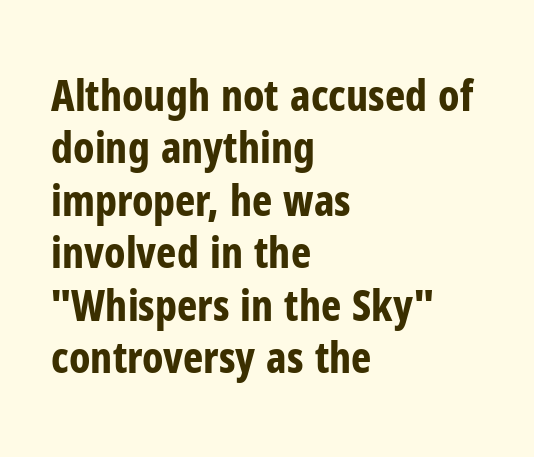
The image shows 43 px bold, condensed sans-serif type, upright; set left-aligned, line spacing 1.22x, normal letter spacing, not underlined; low stroke contrast and a medium x-height.
